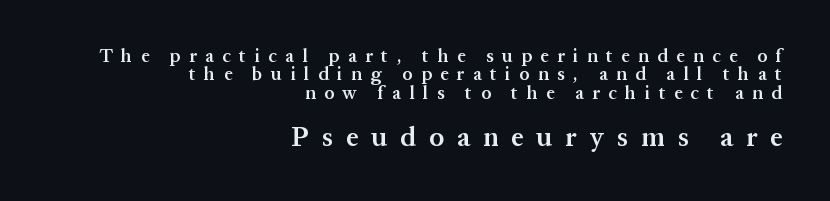
Q: Is the text bold? A: Semi-bold.
Q: Is the text italic (slanted)? A: No, it is upright.
Q: Is the text underlined? A: No.
Q: How is the paragraph aligned? A: Right-aligned.
Q: Is the spacing between letters normal or unusually wide? A: Unusually wide.
Q: Is the spacing between lines tight, normal or loose? A: Tight.
Q: Which block of text is set in a larger size, the first (top) or the second (bottom)? A: The second (bottom) one.
